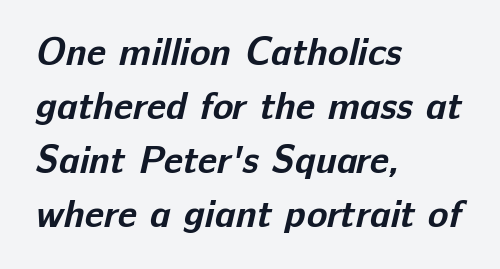
Q: Is the text bold? A: Yes.
Q: Is the typeface a serif or a sans-serif typeface? A: Sans-serif.
Q: Is the text underlined? A: No.
Q: How is the paragraph aligned? A: Left-aligned.
Q: Is the spacing between letters normal or unusually wide? A: Normal.
Q: Is the spacing between lines tight, normal or loose? A: Normal.
Q: Width (condensed, normal, or wide)? A: Normal.
Q: Stroke contrast? A: Low.
Q: x-height? A: Medium.
Q: Monospaced? A: No.
